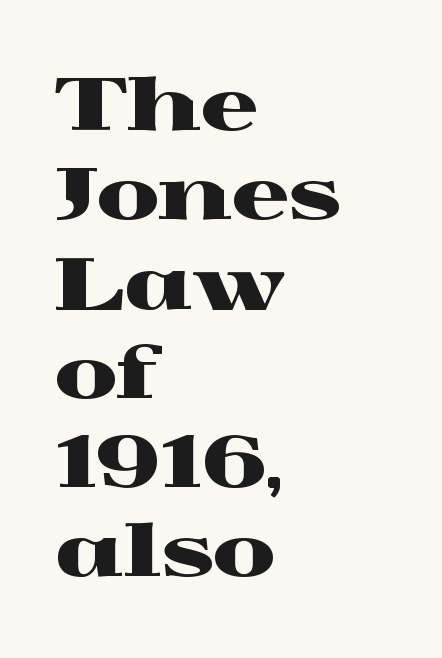
The image shows 72 px wide serif type, upright; set left-aligned, line spacing 1.24x, normal letter spacing, not underlined; a medium x-height.
